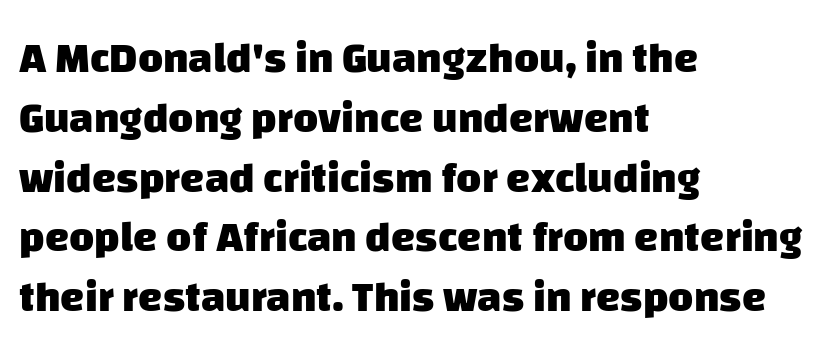
The image shows 43 px heavy sans-serif type; set left-aligned, normal line spacing (1.39x), normal letter spacing, not underlined; low stroke contrast and a large x-height.
